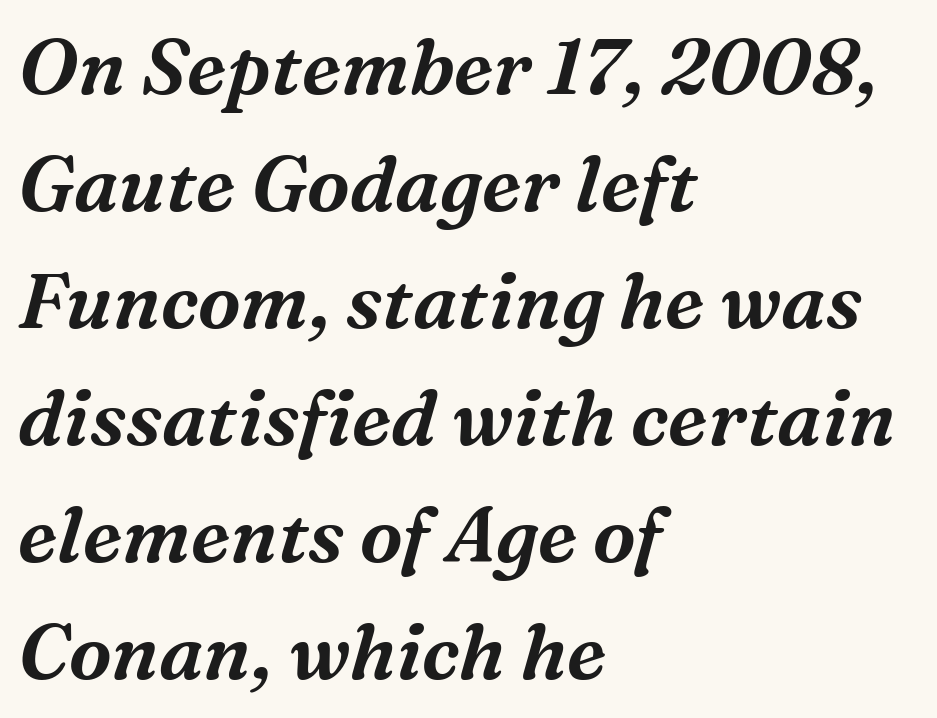
Observe the ordinary spacing: letters are neighbours, not strangers. Regarding leading, the lines here are spaced in the standard way. Proportional: the letters do not fall into vertical columns. Short and long lines alike share a common starting point at left. Check under the words: just untouched page.
